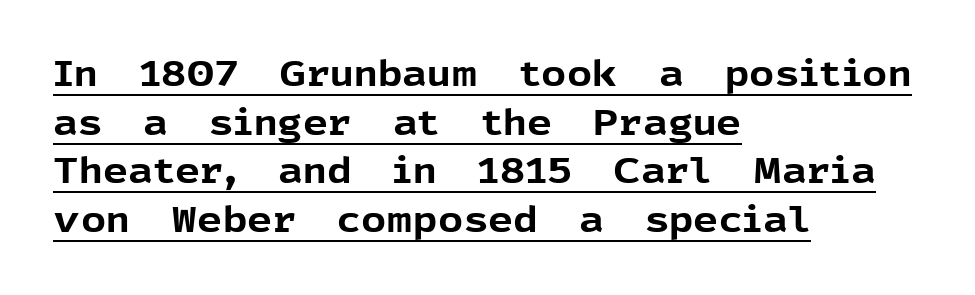
This sample uses plain, unmodified letter spacing. Regarding serifs, this sample does without them. Leading: standard. Which margin do the lines hug? The left one — the right edge is uneven. The lettering stays uniformly vertical, giving the passage a roman look. The glyphs are accompanied by a horizontal stroke just below them.
